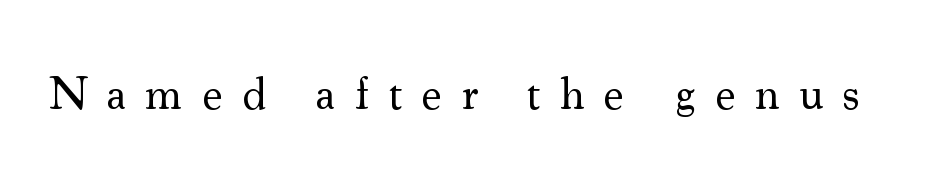
The image shows 47 px regular-weight serif type, upright; set unusually wide letter spacing (+0.41 em), not underlined; medium stroke contrast and a small x-height.
